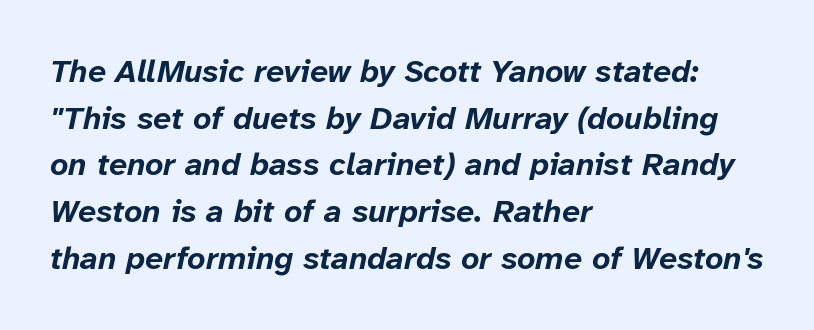
{"italic": "yes", "lean": "right", "slant_degrees": 12, "bold": "yes", "weight": "bold", "width": "normal", "stroke_contrast": "low", "x_height": "medium", "monospaced": "no", "underline": "no", "align": "left", "line_spacing": "normal", "line_spacing_ratio": 1.46, "letter_spacing": "normal", "letter_spacing_em": 0.0, "glyph_px": 32}
